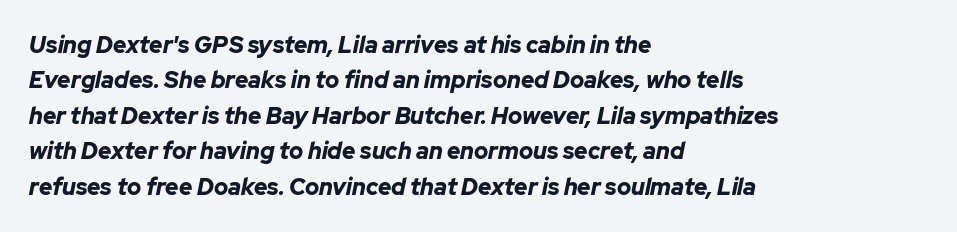
The image shows 23 px bold type, italic (leaning right); set left-aligned, normal line spacing (1.54x), normal letter spacing, not underlined.
